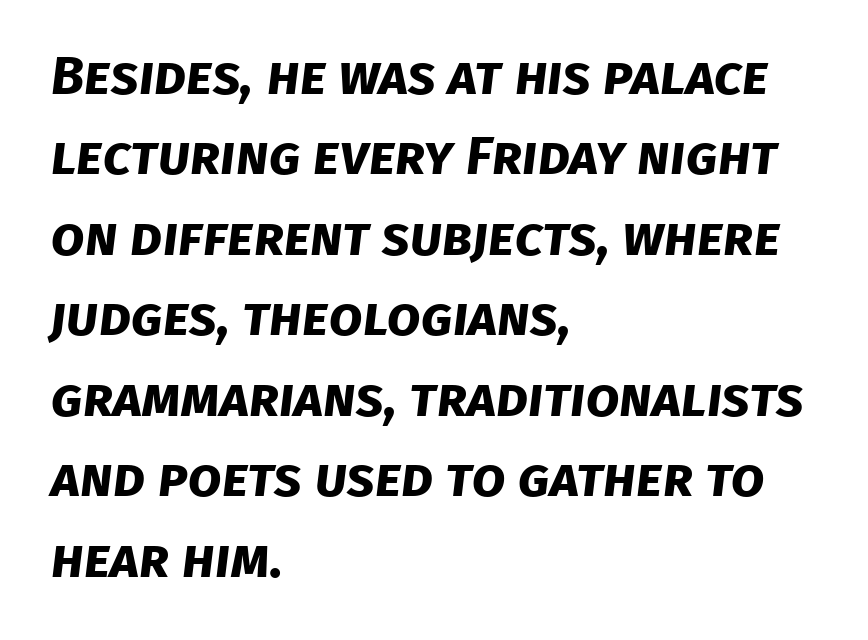
The image shows 54 px bold sans-serif type; set left-aligned, normal line spacing (1.49x), normal letter spacing, not underlined; low stroke contrast and a large x-height.
